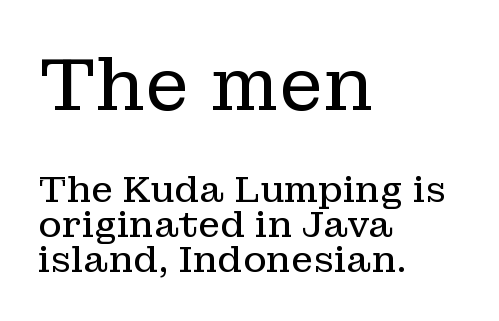
The emphasis by scale lands on block number one, above. In terms of letterform style, serifs are clearly present. The rendering uses natural spacing where letterforms have individual widths. The typesetter chose a ragged-right arrangement here.
